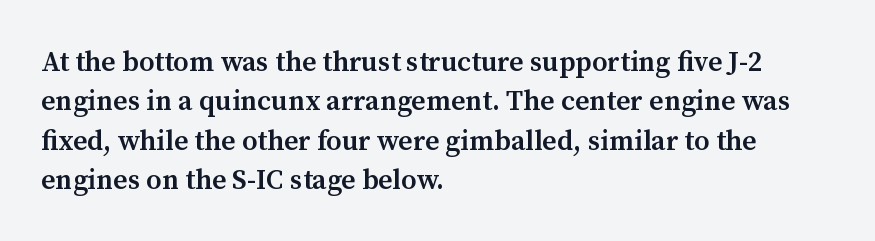
{"serif": "yes", "italic": "no", "bold": "semi", "weight": "semibold", "width": "normal", "stroke_contrast": "medium", "x_height": "medium", "monospaced": "no", "underline": "no", "align": "left", "line_spacing": "normal", "line_spacing_ratio": 1.41, "letter_spacing": "normal", "letter_spacing_em": 0.0, "glyph_px": 28}
